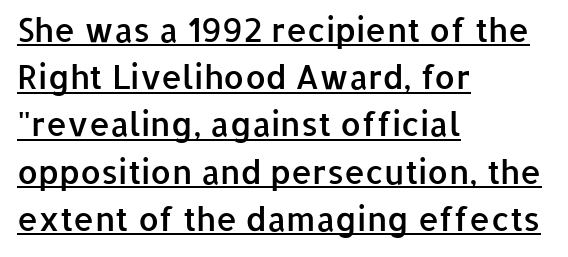
The image shows 33 px semibold sans-serif type, upright; set left-aligned, normal line spacing (1.43x), normal letter spacing, underlined; low stroke contrast and a medium x-height.
